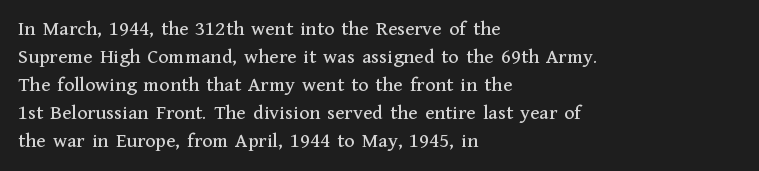
The image shows 21 px text type, upright; set left-aligned, normal line spacing (1.33x), normal letter spacing, not underlined.
